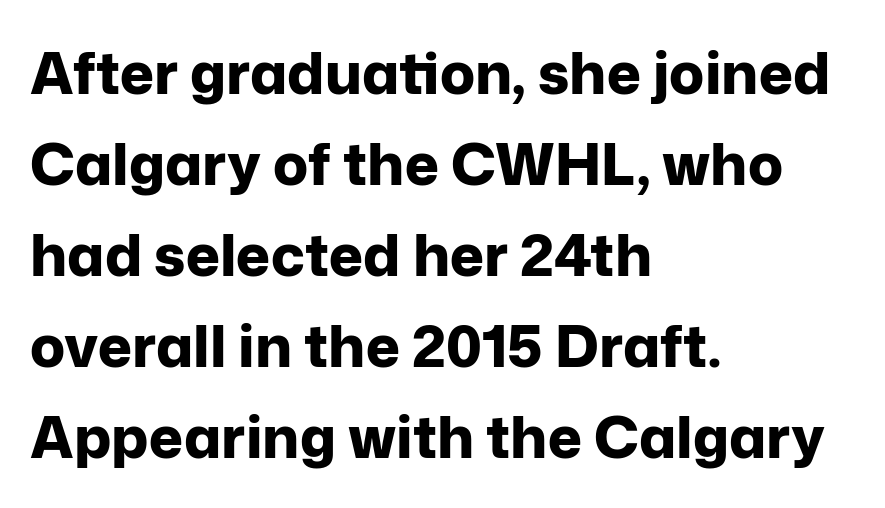
Q: Is the text bold? A: Yes.
Q: Is the text italic (slanted)? A: No, it is upright.
Q: Is the typeface a serif or a sans-serif typeface? A: Sans-serif.
Q: Is the text underlined? A: No.
Q: How is the paragraph aligned? A: Left-aligned.
Q: Is the spacing between letters normal or unusually wide? A: Normal.
Q: Is the spacing between lines tight, normal or loose? A: Normal.
Q: Width (condensed, normal, or wide)? A: Normal.
Q: Stroke contrast? A: Low.
Q: x-height? A: Medium.
Q: Monospaced? A: No.
